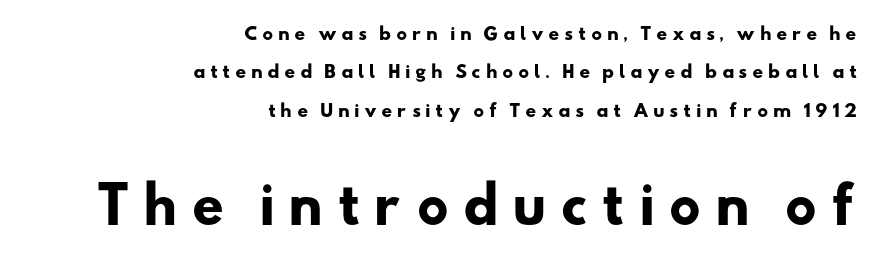
Q: Is the text bold? A: Yes.
Q: Is the typeface a serif or a sans-serif typeface? A: Sans-serif.
Q: Is the text underlined? A: No.
Q: How is the paragraph aligned? A: Right-aligned.
Q: Is the spacing between letters normal or unusually wide? A: Unusually wide.
Q: Is the spacing between lines tight, normal or loose? A: Loose.
Q: Which block of text is set in a larger size, the first (top) or the second (bottom)? A: The second (bottom) one.
Q: Width (condensed, normal, or wide)? A: Wide.
Q: Stroke contrast? A: Low.
Q: x-height? A: Small.
Q: Monospaced? A: No.
